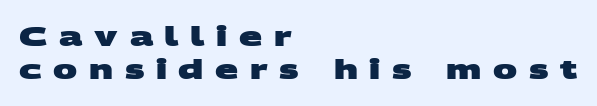
Q: Is the text bold? A: Yes.
Q: Is the text underlined? A: No.
Q: How is the paragraph aligned? A: Left-aligned.
Q: Is the spacing between letters normal or unusually wide? A: Unusually wide.
